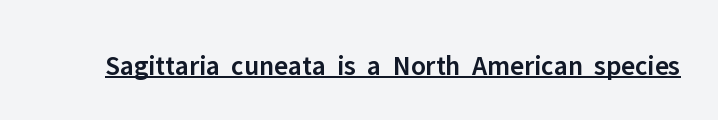
The letters are semibold — heavier than regular but short of a full bold. This sample uses an upright cut, with every glyph sitting square on the baseline. This sample carries an underscore along the baseline area. Students, note that the glyphs here touch the page at normal intervals. The rendering uses natural spacing where letterforms have individual widths.
